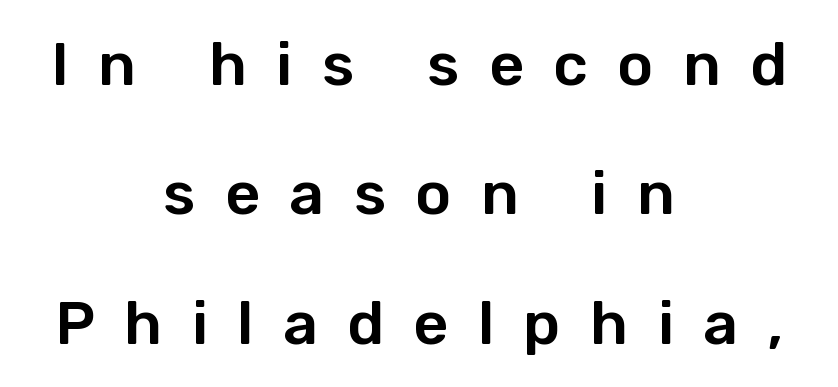
{"serif": "no", "italic": "no", "width": "normal", "stroke_contrast": "low", "x_height": "medium", "monospaced": "no", "underline": "no", "align": "center", "line_spacing": "loose", "line_spacing_ratio": 2.12, "letter_spacing": "wide", "letter_spacing_em": 0.48, "glyph_px": 61}
